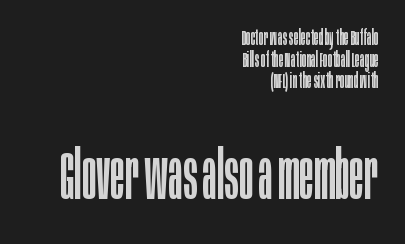
Q: Is the text bold? A: No.
Q: Is the text italic (slanted)? A: No, it is upright.
Q: Is the typeface a serif or a sans-serif typeface? A: Sans-serif.
Q: Is the text underlined? A: No.
Q: How is the paragraph aligned? A: Right-aligned.
Q: Is the spacing between letters normal or unusually wide? A: Normal.
Q: Is the spacing between lines tight, normal or loose? A: Tight.
Q: Which block of text is set in a larger size, the first (top) or the second (bottom)? A: The second (bottom) one.
Q: Width (condensed, normal, or wide)? A: Condensed.
Q: Stroke contrast? A: Low.
Q: x-height? A: Large.
Q: Monospaced? A: No.
